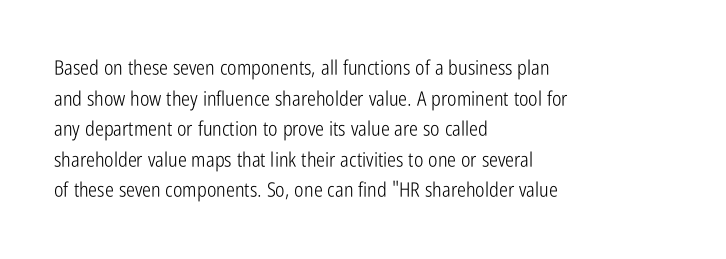
If you drew a line through each stem, it would be perfectly vertical. Students, observe: this is what conventionally led text looks like. Alignment: flush left. Decoration check: the copy has no underline.
